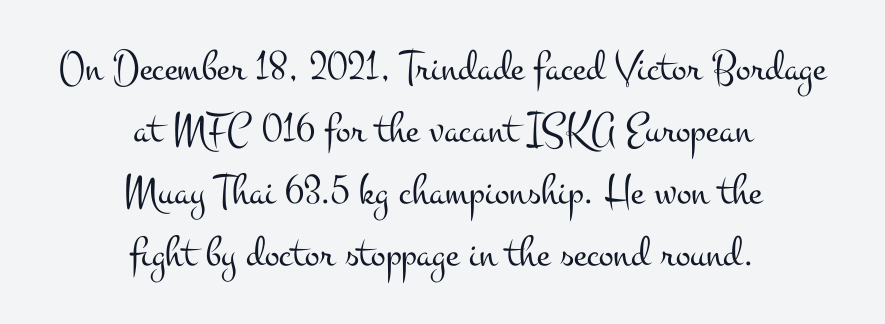
The image shows 44 px light, wide type; set centered, normal line spacing (1.41x), normal letter spacing, not underlined; medium stroke contrast and a small x-height.
